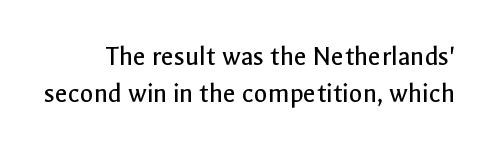
The image shows 28 px regular-weight sans-serif type, upright; set normal line spacing (1.31x), normal letter spacing, not underlined; a medium x-height.
